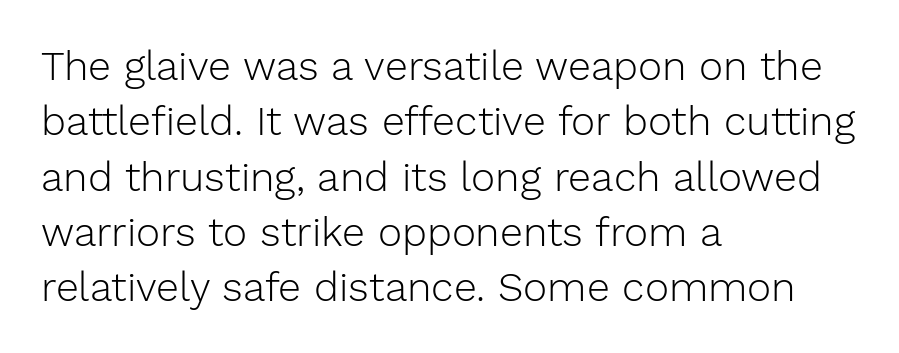
{"serif": "no", "italic": "no", "bold": "no", "weight": "light", "width": "normal", "stroke_contrast": "low", "x_height": "medium", "monospaced": "no", "underline": "no", "align": "left", "line_spacing": "normal", "line_spacing_ratio": 1.35, "letter_spacing": "normal", "letter_spacing_em": 0.0, "glyph_px": 41}
